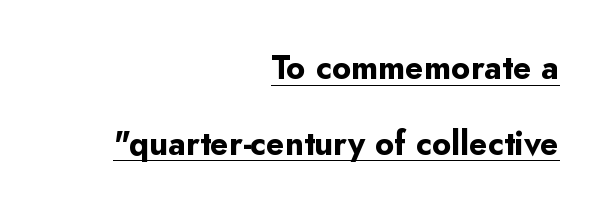
Q: Is the text bold? A: Yes.
Q: Is the text italic (slanted)? A: No, it is upright.
Q: Is the typeface a serif or a sans-serif typeface? A: Sans-serif.
Q: Is the text underlined? A: Yes.
Q: How is the paragraph aligned? A: Right-aligned.
Q: Is the spacing between letters normal or unusually wide? A: Normal.
Q: Is the spacing between lines tight, normal or loose? A: Loose.
Q: Width (condensed, normal, or wide)? A: Normal.
Q: Stroke contrast? A: Low.
Q: x-height? A: Small.
Q: Monospaced? A: No.
